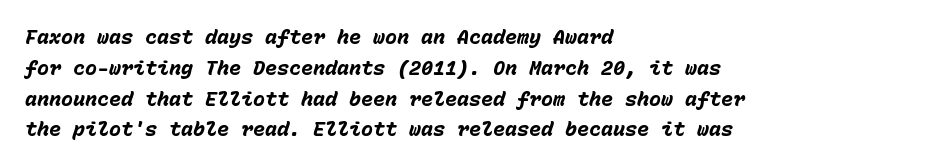
Q: Is the text bold? A: Yes.
Q: Is the text italic (slanted)? A: Yes, it leans right by about 15 degrees.
Q: Is the text underlined? A: No.
Q: How is the paragraph aligned? A: Left-aligned.
Q: Is the spacing between letters normal or unusually wide? A: Normal.
Q: Is the spacing between lines tight, normal or loose? A: Normal.
